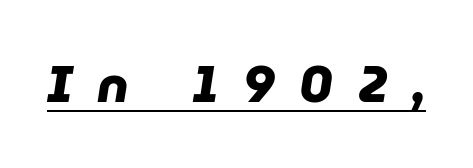
The image shows 51 px heavy sans-serif type; set unusually wide letter spacing (+0.49 em), underlined; low stroke contrast and a medium x-height.
